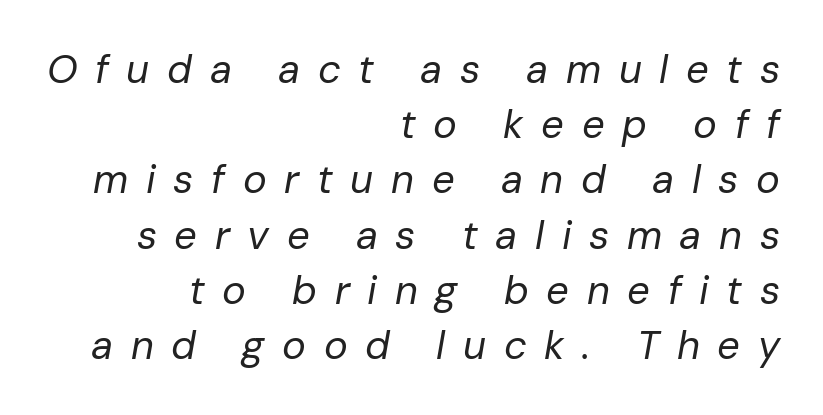
Q: Is the text bold? A: No.
Q: Is the text italic (slanted)? A: Yes, it leans right by about 10 degrees.
Q: Is the text underlined? A: No.
Q: How is the paragraph aligned? A: Right-aligned.
Q: Is the spacing between letters normal or unusually wide? A: Unusually wide.
Q: Is the spacing between lines tight, normal or loose? A: Normal.
Q: Width (condensed, normal, or wide)? A: Normal.
Q: Stroke contrast? A: Low.
Q: x-height? A: Medium.
Q: Monospaced? A: No.
